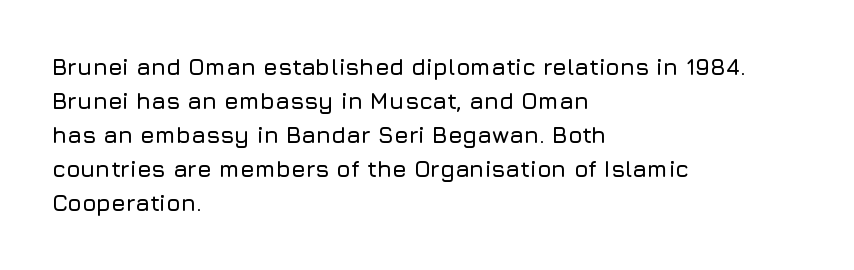
{"italic": "no", "underline": "no", "align": "left", "line_spacing": "normal", "line_spacing_ratio": 1.48, "letter_spacing": "normal", "letter_spacing_em": 0.0, "glyph_px": 23}
